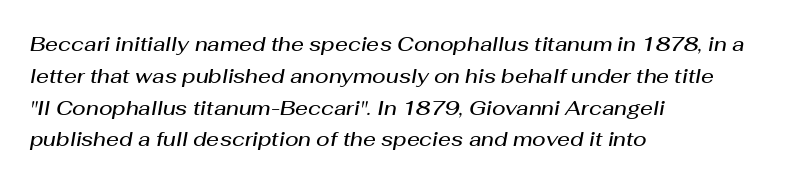
Characters are canted at an angle relative to the baseline's perpendicular. Moderately thickened strokes mark this as semibold type. Words appear dense and cohesive because spacing is normal. Rule under the text: the space is simply empty.
